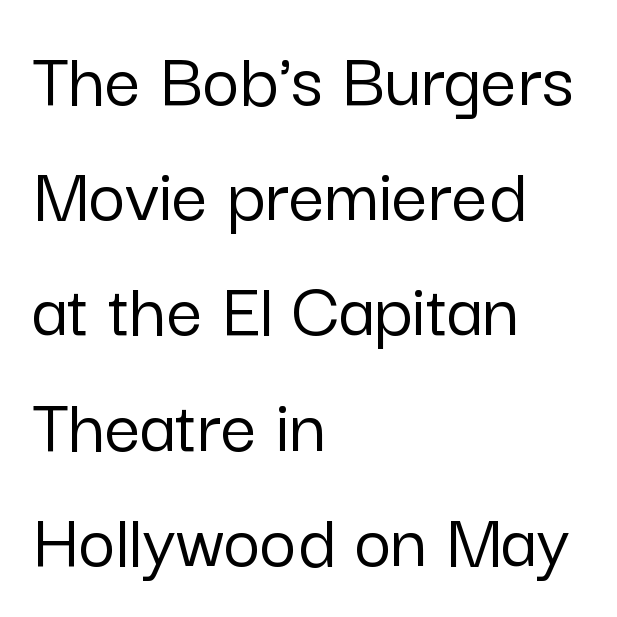
The image shows 80 px sans-serif type, upright; set left-aligned, normal line spacing (1.44x), normal letter spacing, not underlined; low stroke contrast and a medium x-height.
